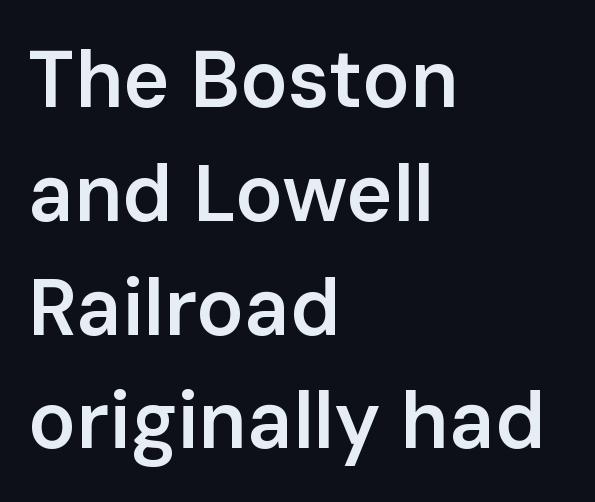
{"serif": "no", "italic": "no", "bold": "semi", "weight": "semibold", "width": "normal", "stroke_contrast": "low", "x_height": "medium", "monospaced": "no", "underline": "no", "align": "left", "line_spacing": "normal", "line_spacing_ratio": 1.44, "letter_spacing": "normal", "letter_spacing_em": 0.0, "glyph_px": 79}
